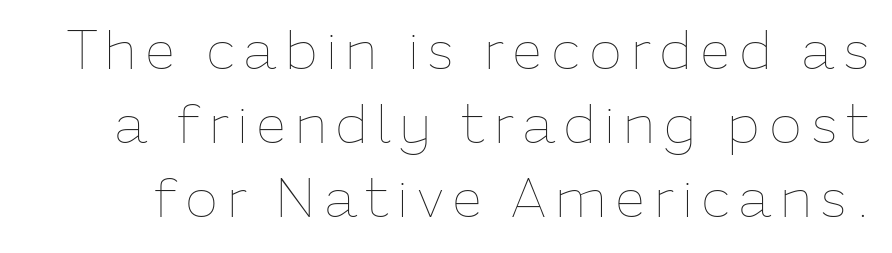
{"italic": "no", "bold": "no", "weight": "thin", "width": "normal", "stroke_contrast": "low", "x_height": "medium", "monospaced": "no", "underline": "no", "line_spacing": "normal", "line_spacing_ratio": 1.35, "glyph_px": 55}
